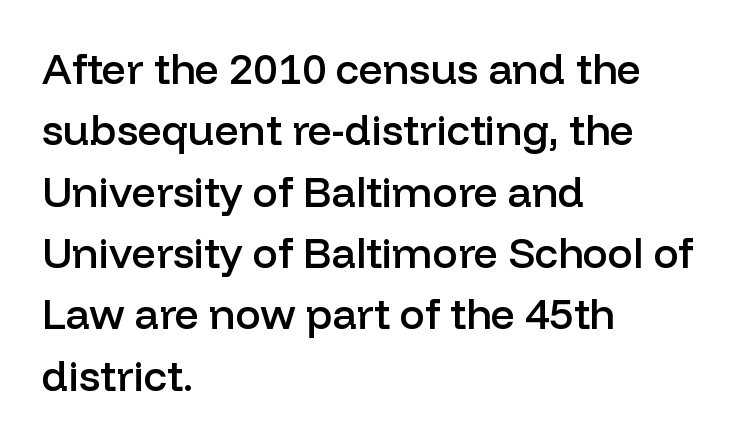
The face used here is rendered with its standard letterfit. No italicization has been applied; the sample stays upright. Each row of text sits above clean, open space. Every row of glyphs begins at an identical x-position on the left.
